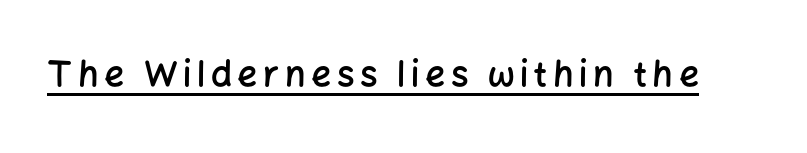
Honestly, the underline is the first thing you notice here. This is the in-between weight designers call semibold or demi. This sample has the flowing, uneven cadence of proportional lettering. The letters stand upright; this is a roman face. Nope, no serifs anywhere on these letters.
